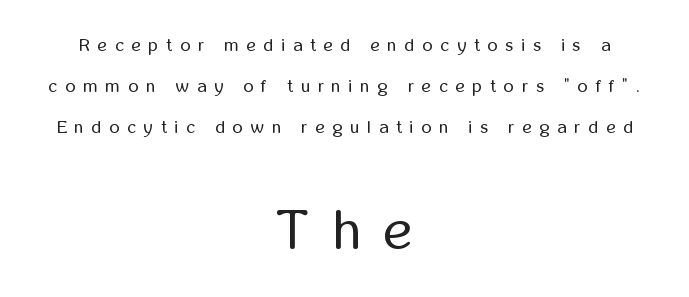
{"serif": "no", "italic": "no", "bold": "no", "weight": "regular", "width": "condensed", "stroke_contrast": "low", "x_height": "medium", "monospaced": "no", "underline": "no", "align": "center", "line_spacing": "loose", "line_spacing_ratio": 2.28, "letter_spacing": "wide", "letter_spacing_em": 0.44, "larger_block": "second", "size_ratio": 3.06, "glyph_px": 55}
